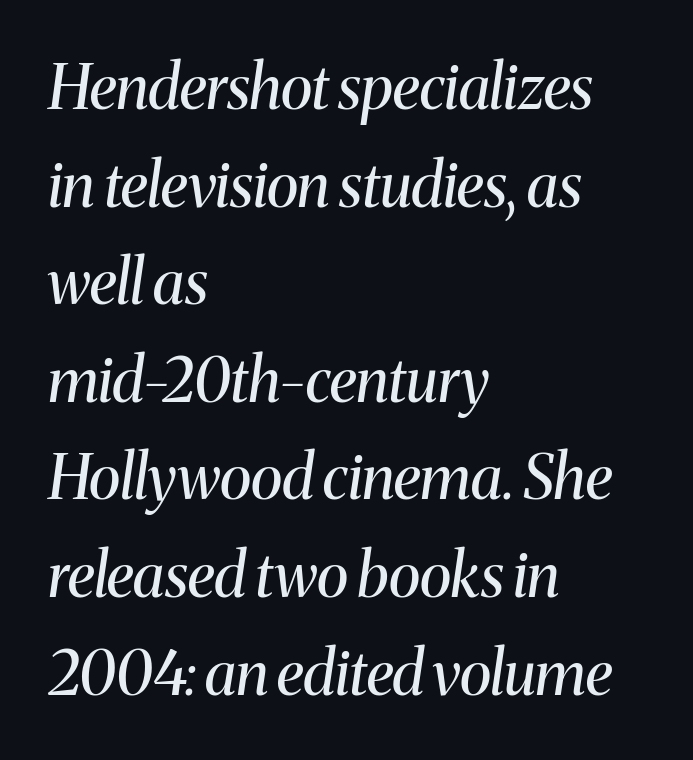
{"serif": "yes", "italic": "yes", "lean": "right", "slant_degrees": 8, "bold": "no", "weight": "regular", "width": "normal", "stroke_contrast": "medium", "x_height": "medium", "monospaced": "no", "underline": "no", "align": "left", "line_spacing": "normal", "line_spacing_ratio": 1.6, "letter_spacing": "normal", "letter_spacing_em": 0.0, "glyph_px": 61}
